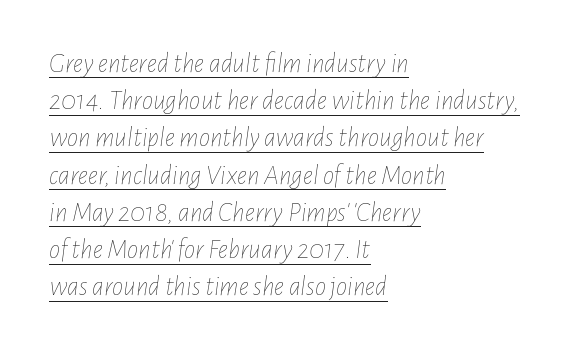
Q: Is the text bold? A: No.
Q: Is the text italic (slanted)? A: Yes, it leans right by about 7 degrees.
Q: Is the text underlined? A: Yes.
Q: How is the paragraph aligned? A: Left-aligned.
Q: Is the spacing between letters normal or unusually wide? A: Normal.
Q: Is the spacing between lines tight, normal or loose? A: Normal.
Q: Width (condensed, normal, or wide)? A: Condensed.
Q: Stroke contrast? A: Low.
Q: x-height? A: Medium.
Q: Monospaced? A: No.
